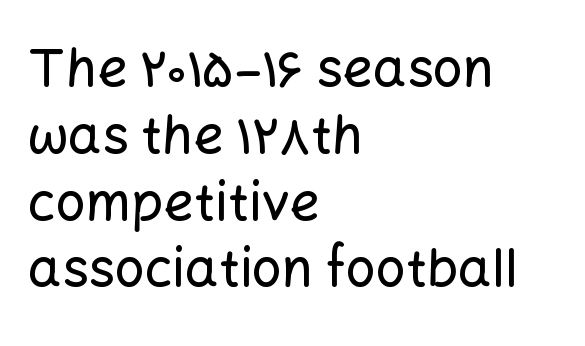
Looks like regular typesetting: each glyph gets only the width it needs. The lettering stays uniformly vertical, giving the passage a roman look. Reading down the block, your eye returns to a fixed left position each line. Vertical spacing — default. The space beneath each line is pristine and unruled. Check where the strokes stop: nothing finishes them off — pure sans.
